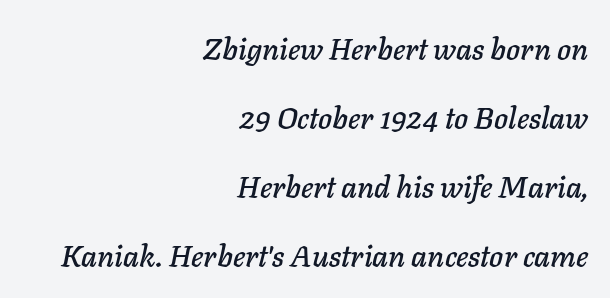
The image shows 30 px text type, italic (leaning right); set right-aligned, loose line spacing (2.3x), normal letter spacing, not underlined; low stroke contrast and a medium x-height.
